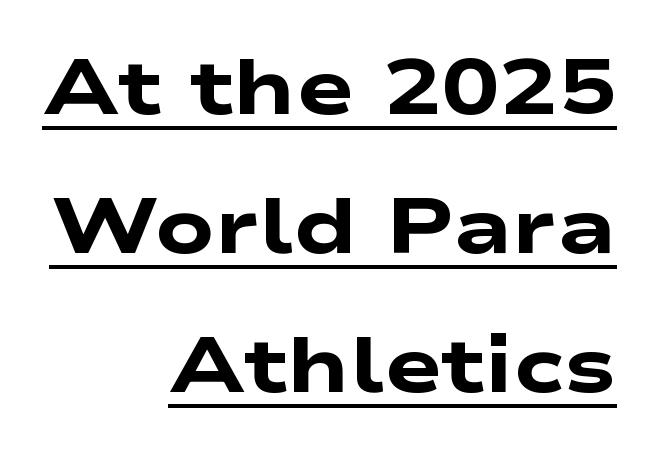
Underlining? Definitely there. You could not count columns in this text — the font is proportionally spaced. The paragraph has a hard right edge and a soft left edge. Nope, no serifs anywhere on these letters.
